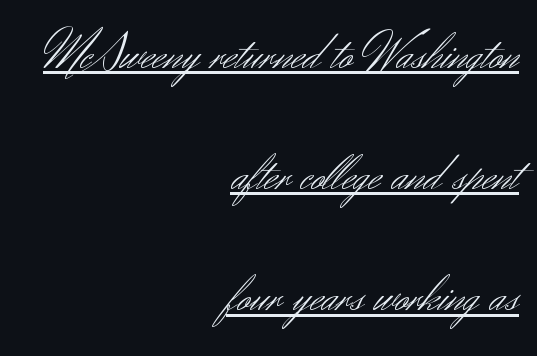
These lines keep a tight, regular rhythm from letter to letter. In terms of leading, this rendering errs on the spacious side. Is the block centered? No — it sits flush against the right margin.
